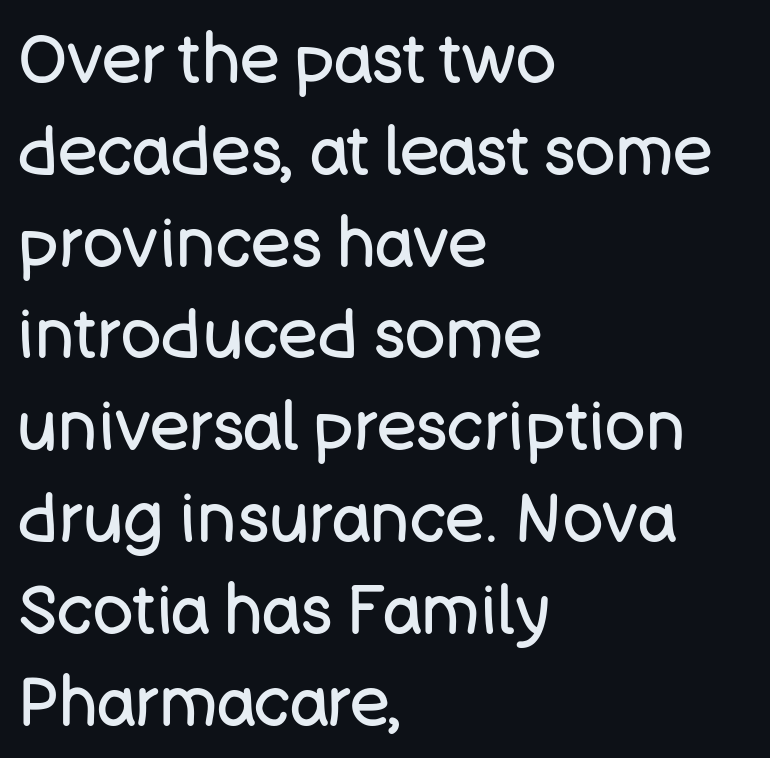
The image shows 67 px regular-weight sans-serif type, upright; set left-aligned, normal line spacing (1.37x), normal letter spacing, not underlined; low stroke contrast and a large x-height.
